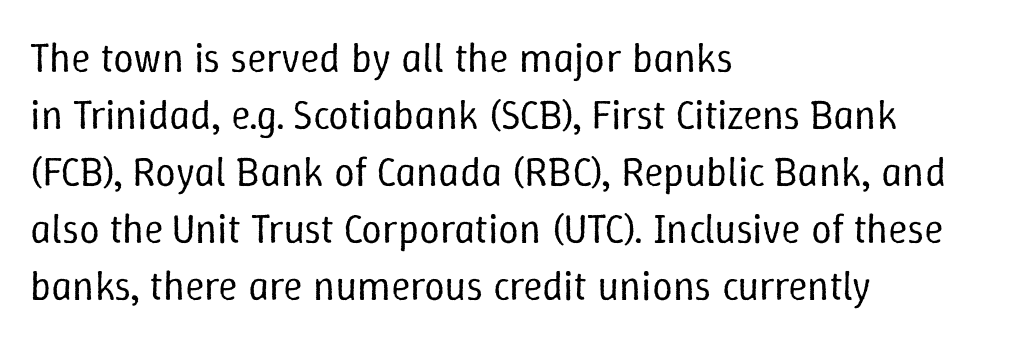
Q: Is the text bold? A: No.
Q: Is the text italic (slanted)? A: No, it is upright.
Q: Is the text underlined? A: No.
Q: How is the paragraph aligned? A: Left-aligned.
Q: Is the spacing between letters normal or unusually wide? A: Normal.
Q: Is the spacing between lines tight, normal or loose? A: Normal.
Q: Width (condensed, normal, or wide)? A: Normal.
Q: Stroke contrast? A: Low.
Q: x-height? A: Medium.
Q: Monospaced? A: No.
